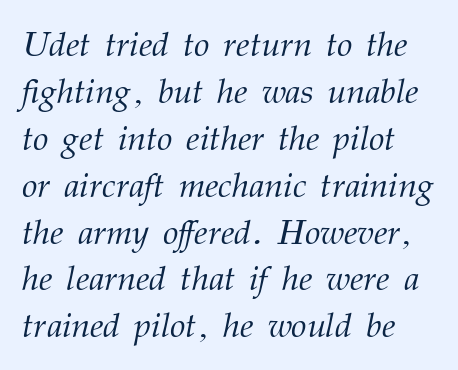
The image shows 35 px light serif type, italic (leaning right); set normal line spacing (1.34x), normal letter spacing, not underlined; medium stroke contrast and a medium x-height.
